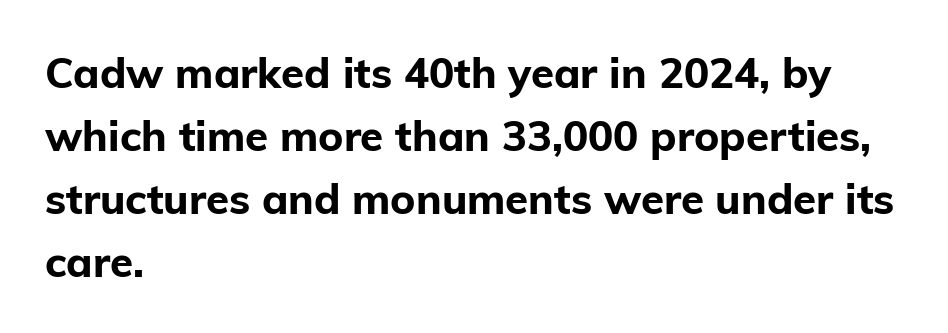
{"serif": "no", "italic": "no", "bold": "yes", "weight": "bold", "width": "normal", "stroke_contrast": "low", "x_height": "medium", "monospaced": "no", "underline": "no", "align": "left", "line_spacing": "normal", "line_spacing_ratio": 1.5, "letter_spacing": "normal", "letter_spacing_em": 0.0, "glyph_px": 42}
